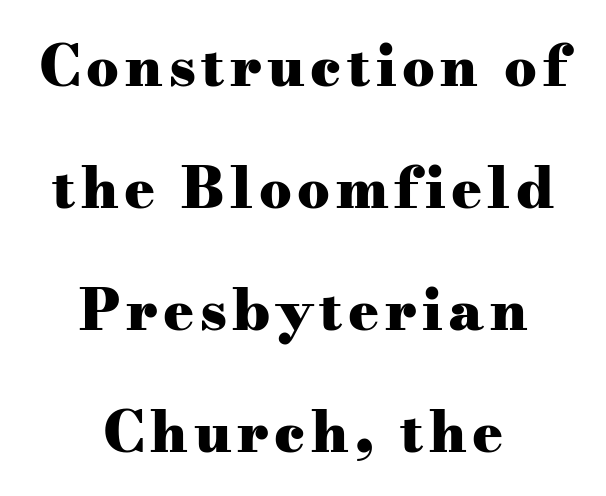
Q: Is the text bold? A: Yes.
Q: Is the text italic (slanted)? A: No, it is upright.
Q: Is the typeface a serif or a sans-serif typeface? A: Serif.
Q: Is the text underlined? A: No.
Q: How is the paragraph aligned? A: Centered.
Q: Is the spacing between lines tight, normal or loose? A: Loose.
Q: Width (condensed, normal, or wide)? A: Wide.
Q: Stroke contrast? A: Medium.
Q: x-height? A: Small.
Q: Monospaced? A: No.
